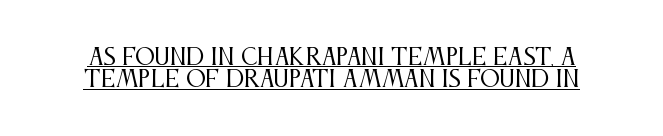
{"italic": "no", "bold": "no", "underline": "yes", "line_spacing": "tight", "line_spacing_ratio": 1.02, "letter_spacing": "normal", "letter_spacing_em": 0.0, "glyph_px": 22}
